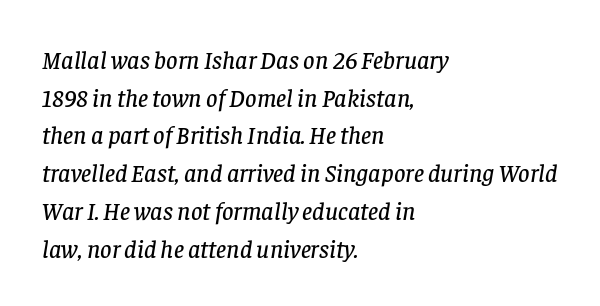
The image shows 25 px text type, italic (leaning right); set left-aligned, normal line spacing (1.51x), normal letter spacing, not underlined.
